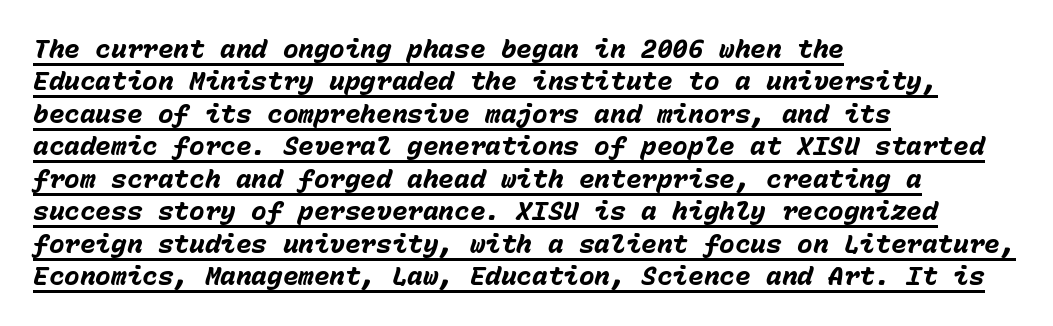
Caption: multi-line text, flush left, ragged right. Compared with ordinary roman type, these characters are visibly tilted. The sample's only ornament is a line tracing under the words. This sample keeps an unexceptional amount of space between lines. Characters follow at the spacing the type designer built in. Heavy, bold letterforms.
